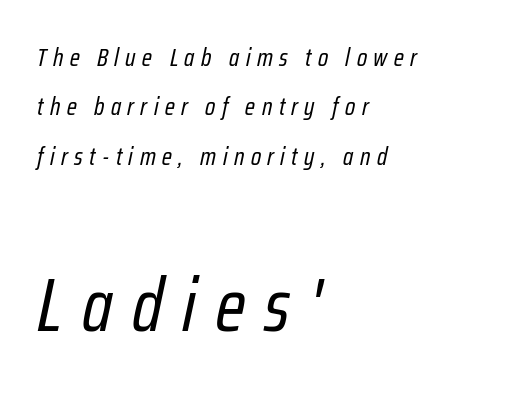
{"italic": "yes", "lean": "right", "slant_degrees": 12, "bold": "no", "weight": "regular", "width": "condensed", "stroke_contrast": "low", "x_height": "medium", "monospaced": "no", "underline": "no", "align": "left", "line_spacing": "loose", "line_spacing_ratio": 1.98, "letter_spacing": "wide", "letter_spacing_em": 0.26, "larger_block": "second", "size_ratio": 3.0, "glyph_px": 75}
